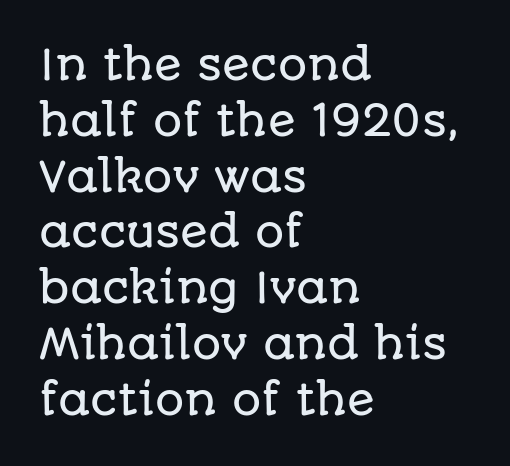
{"serif": "no", "italic": "no", "width": "normal", "stroke_contrast": "low", "x_height": "large", "monospaced": "no", "underline": "no", "align": "left", "line_spacing": "normal", "line_spacing_ratio": 1.36, "letter_spacing": "normal", "letter_spacing_em": 0.0, "glyph_px": 41}
